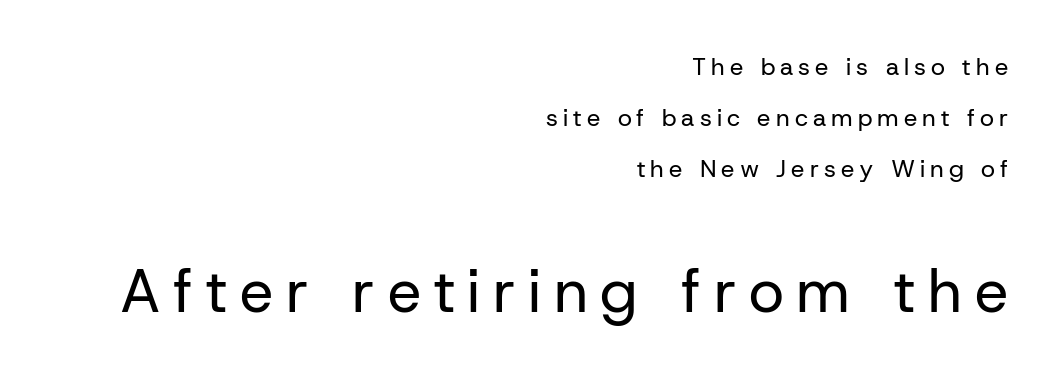
The strokes are not fattened; the text isn't bold. Regarding serifs, this sample does without them. The gaps between neighbouring characters are conspicuously large. The compositor pushed each line to the right boundary. Bigger letters appear in the bottom chunk; the top chunk is reduced.
